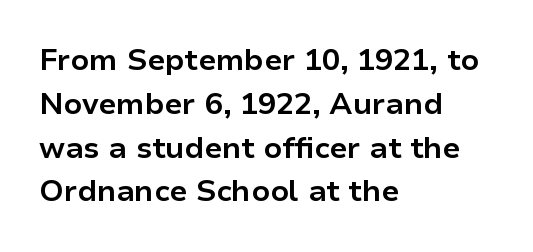
Q: Is the text bold? A: Yes.
Q: Is the text italic (slanted)? A: No, it is upright.
Q: Is the typeface a serif or a sans-serif typeface? A: Sans-serif.
Q: Is the text underlined? A: No.
Q: How is the paragraph aligned? A: Left-aligned.
Q: Is the spacing between letters normal or unusually wide? A: Normal.
Q: Is the spacing between lines tight, normal or loose? A: Normal.
Q: Width (condensed, normal, or wide)? A: Normal.
Q: Stroke contrast? A: Low.
Q: x-height? A: Medium.
Q: Monospaced? A: No.
